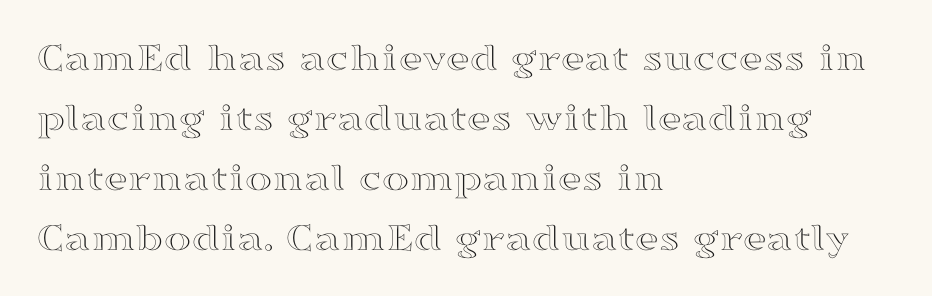
Q: Is the text italic (slanted)? A: No, it is upright.
Q: Is the text underlined? A: No.
Q: How is the paragraph aligned? A: Left-aligned.
Q: Is the spacing between letters normal or unusually wide? A: Normal.
Q: Is the spacing between lines tight, normal or loose? A: Normal.
Q: Width (condensed, normal, or wide)? A: Wide.
Q: x-height? A: Medium.
Q: Monospaced? A: No.
